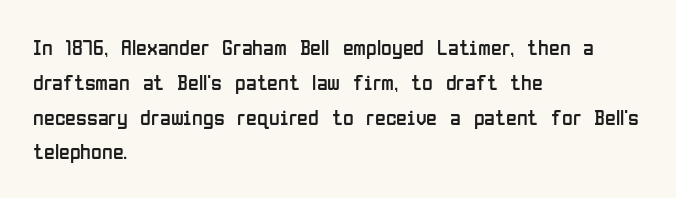
{"italic": "no", "bold": "no", "underline": "no", "align": "left", "line_spacing": "normal", "line_spacing_ratio": 1.58, "letter_spacing": "normal", "letter_spacing_em": 0.0, "glyph_px": 22}
